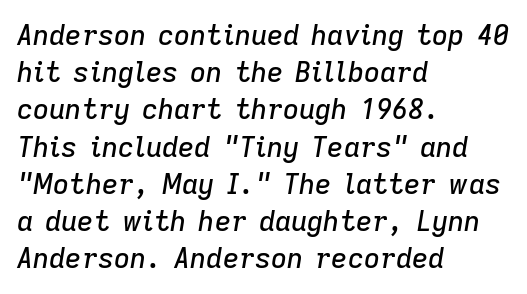
Q: Is the text italic (slanted)? A: Yes, it leans right by about 9 degrees.
Q: Is the text underlined? A: No.
Q: How is the paragraph aligned? A: Left-aligned.
Q: Is the spacing between letters normal or unusually wide? A: Normal.
Q: Is the spacing between lines tight, normal or loose? A: Normal.
Q: Width (condensed, normal, or wide)? A: Normal.
Q: Stroke contrast? A: Low.
Q: x-height? A: Medium.
Q: Monospaced? A: No.
